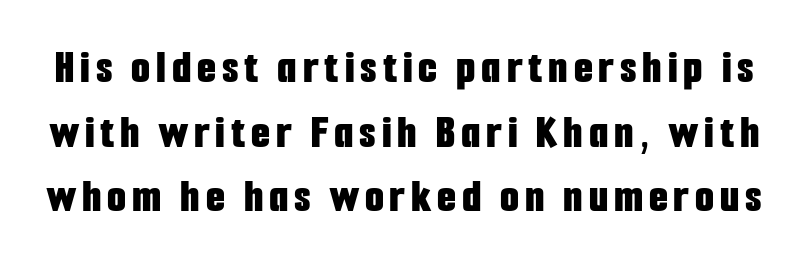
Q: Is the text bold? A: Yes.
Q: Is the text italic (slanted)? A: No, it is upright.
Q: Is the typeface a serif or a sans-serif typeface? A: Sans-serif.
Q: Is the text underlined? A: No.
Q: Is the spacing between lines tight, normal or loose? A: Normal.
Q: Width (condensed, normal, or wide)? A: Condensed.
Q: Stroke contrast? A: Low.
Q: x-height? A: Medium.
Q: Monospaced? A: No.
